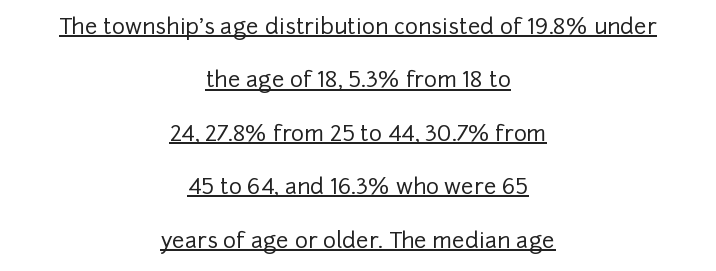
{"italic": "no", "underline": "yes", "align": "center", "line_spacing": "loose", "line_spacing_ratio": 2.43, "letter_spacing": "normal", "letter_spacing_em": 0.0, "glyph_px": 22}
